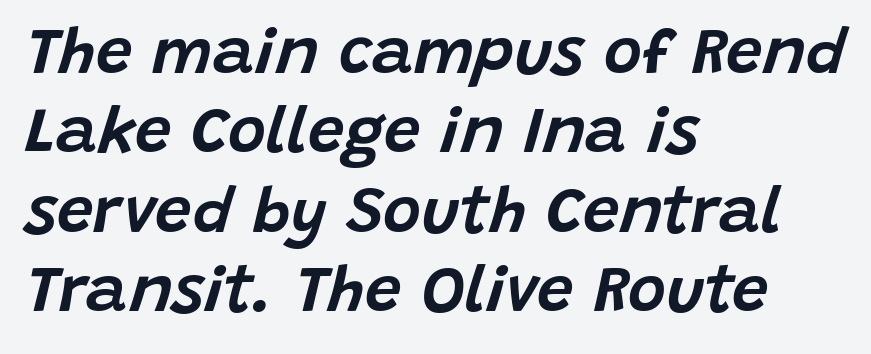
Q: Is the text italic (slanted)? A: Yes, it leans right by about 15 degrees.
Q: Is the text underlined? A: No.
Q: How is the paragraph aligned? A: Left-aligned.
Q: Is the spacing between letters normal or unusually wide? A: Normal.
Q: Width (condensed, normal, or wide)? A: Normal.
Q: Stroke contrast? A: Low.
Q: x-height? A: Large.
Q: Monospaced? A: No.
